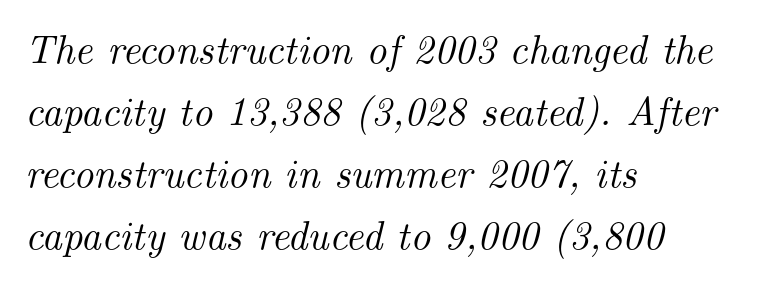
Does the lettering tilt? It does — this is italic. This sample is left-justified, so line endings fall wherever the words run out. The strip under each line holds only bare page. Is this a fixed-width face? No — the glyphs have proportional, varying widths. A serif font was chosen for this passage. The rendering uses a moderate line-height, typical for paragraphs.
